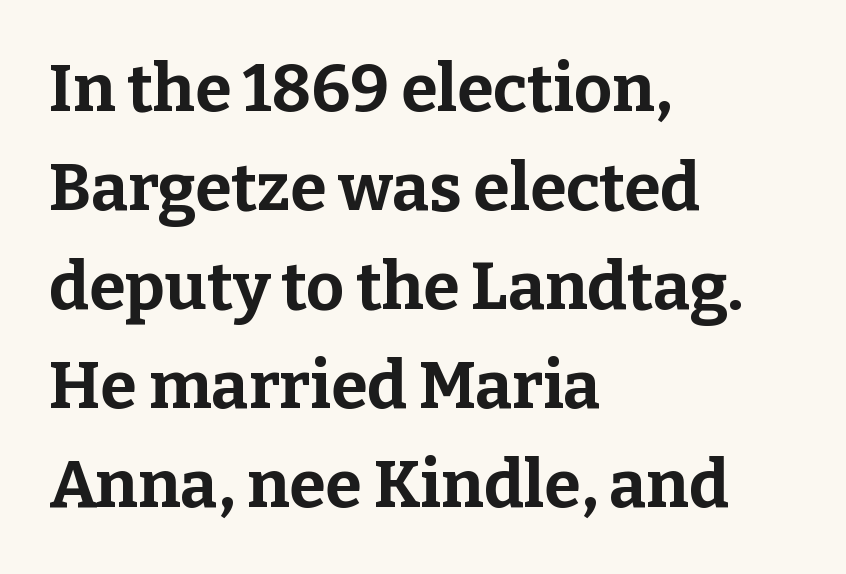
The rendering uses natural spacing where letterforms have individual widths. Layout note: lines flush left. Ordinary non-slanted type is in use. A full-strength bold gives these letters their thick strokes. No extra tracking has been applied to these lines.
